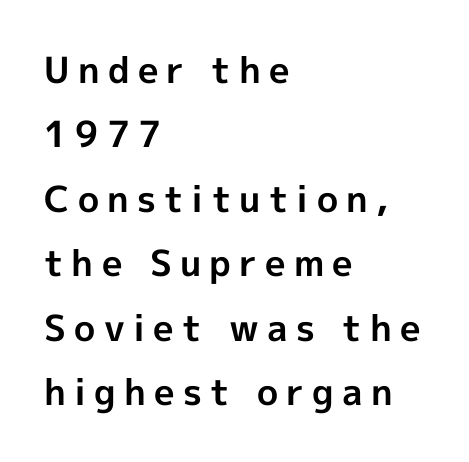
Q: Is the text bold? A: Yes.
Q: Is the text italic (slanted)? A: No, it is upright.
Q: Is the typeface a serif or a sans-serif typeface? A: Sans-serif.
Q: Is the text underlined? A: No.
Q: How is the paragraph aligned? A: Left-aligned.
Q: Is the spacing between letters normal or unusually wide? A: Unusually wide.
Q: Width (condensed, normal, or wide)? A: Normal.
Q: x-height? A: Medium.
Q: Monospaced? A: No.
